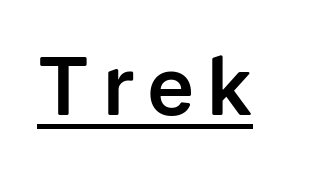
To sum up the face: it is a sans, with no serifs. Caption: lettering with a line underneath. No italicization has been applied; the sample stays upright. This sample has the flowing, uneven cadence of proportional lettering.
